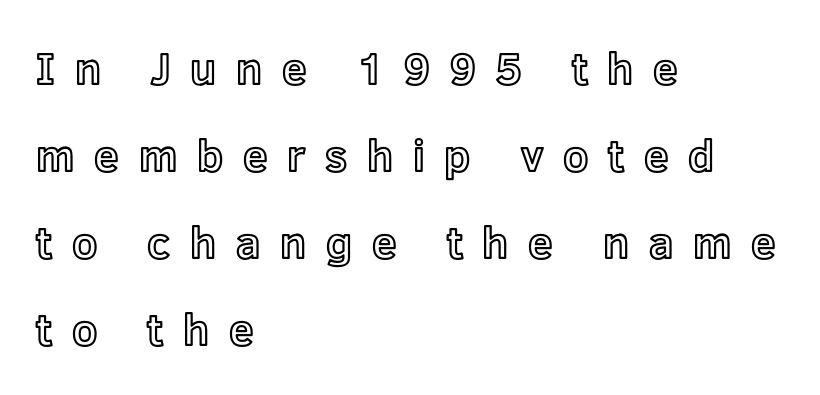
The image shows 44 px text type, upright; set left-aligned, loose line spacing (1.98x), unusually wide letter spacing (+0.45 em), not underlined; a medium x-height.
